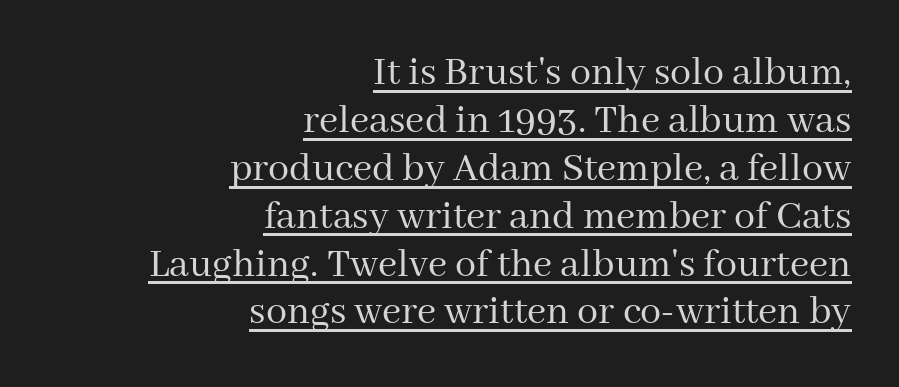
{"serif": "yes", "italic": "no", "bold": "no", "weight": "regular", "width": "normal", "stroke_contrast": "medium", "x_height": "medium", "monospaced": "no", "underline": "yes", "align": "right", "line_spacing": "tight", "line_spacing_ratio": 1.14, "letter_spacing": "normal", "letter_spacing_em": 0.0, "glyph_px": 42}
